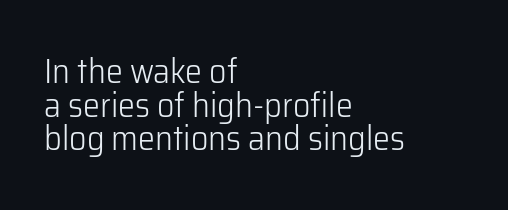
Leading: reduced. Character widths vary here, with narrow letters taking less room than wide ones. The font is comparable to plain body text, perhaps lighter. The gap between lines stays unmarked. The rendering anchors every line to the left-hand side.
